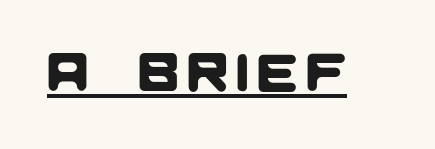
The image shows 54 px sans-serif type; set underlined; low stroke contrast and a large x-height.
